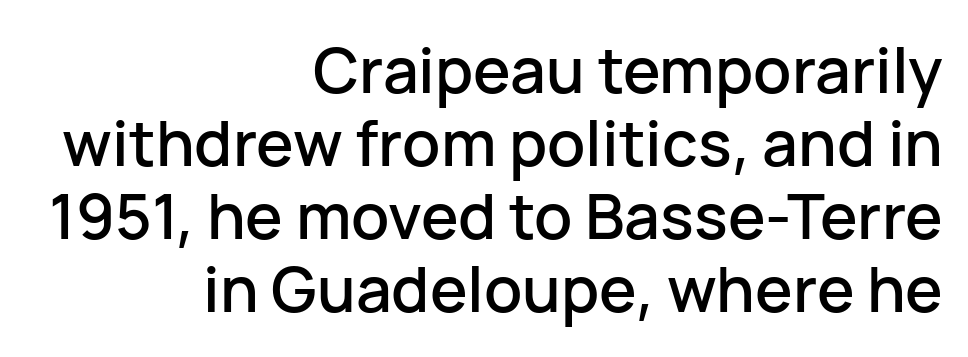
The image shows 63 px sans-serif type, upright; set right-aligned, line spacing 1.16x, normal letter spacing, not underlined; low stroke contrast and a medium x-height.
